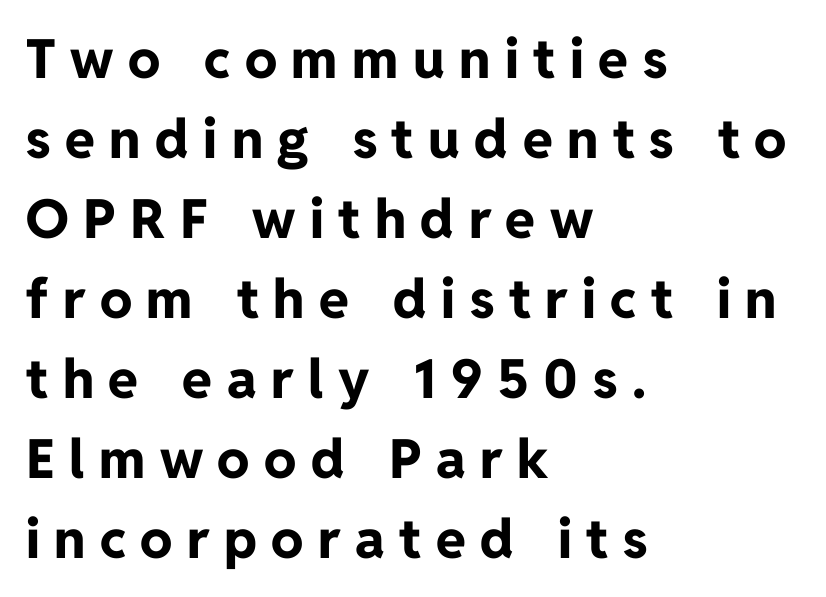
The typeface chosen for these lines omits serifs. Weight check: bold — yes, fully. The letterforms stand isolated, each surrounded by extra space. Unmarked baselines from the first word to the last. Reading down the block, your eye returns to a fixed left position each line.
